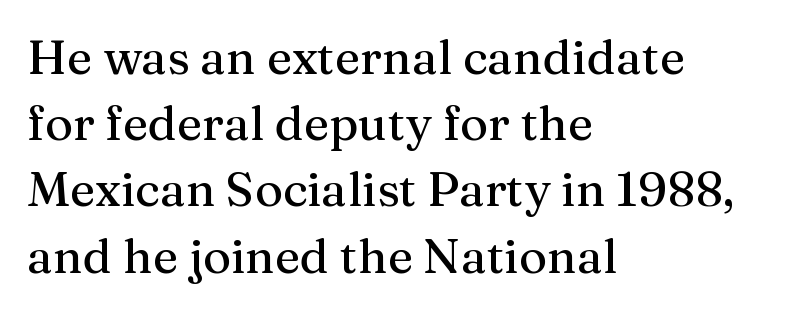
{"serif": "yes", "italic": "no", "width": "normal", "stroke_contrast": "medium", "x_height": "medium", "monospaced": "no", "underline": "no", "align": "left", "line_spacing": "normal", "line_spacing_ratio": 1.38, "letter_spacing": "normal", "letter_spacing_em": 0.0, "glyph_px": 48}
